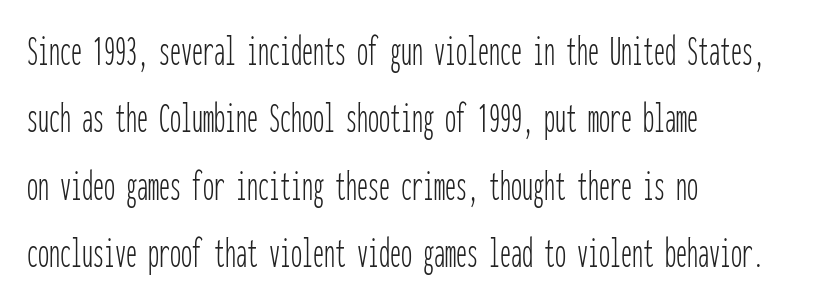
The image shows 44 px thin, condensed sans-serif type, upright, monospaced; set left-aligned, normal line spacing (1.53x), normal letter spacing, not underlined; low stroke contrast and a medium x-height.
